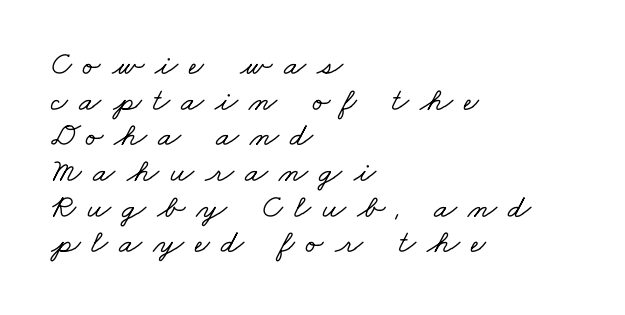
The image shows 33 px wide serif type; set left-aligned, tight line spacing (1.08x), unusually wide letter spacing (+0.34 em), not underlined; low stroke contrast and a small x-height.
